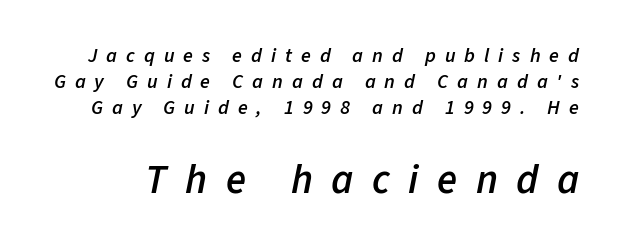
The space beneath each line is pristine and unruled. Notice how descenders clear the ascenders below comfortably — that's standard leading. The later block is typeset at a bigger size than the earlier block. There's an unmistakable incline to the writing here.
